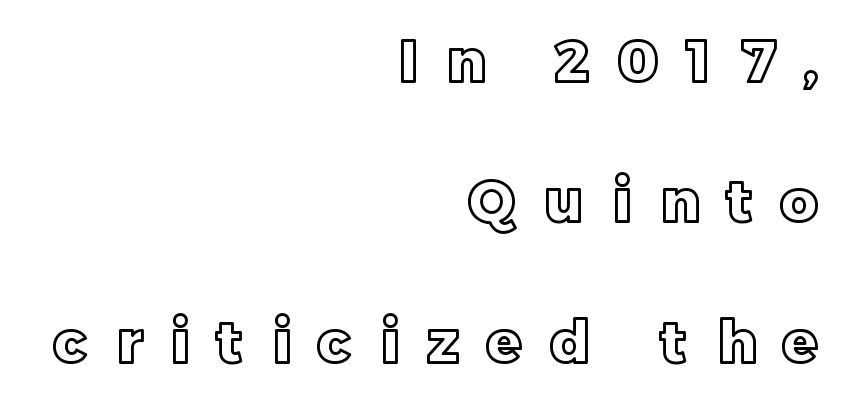
Q: Is the text italic (slanted)? A: No, it is upright.
Q: Is the text underlined? A: No.
Q: How is the paragraph aligned? A: Right-aligned.
Q: Is the spacing between letters normal or unusually wide? A: Unusually wide.
Q: Is the spacing between lines tight, normal or loose? A: Loose.
Q: Width (condensed, normal, or wide)? A: Normal.
Q: x-height? A: Large.
Q: Monospaced? A: No.
